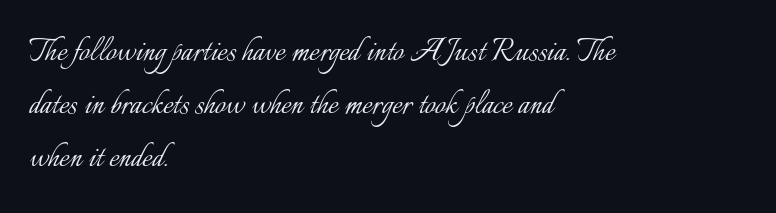
The image shows 38 px light type; set left-aligned, normal line spacing (1.39x), normal letter spacing, not underlined; low stroke contrast and a small x-height.
